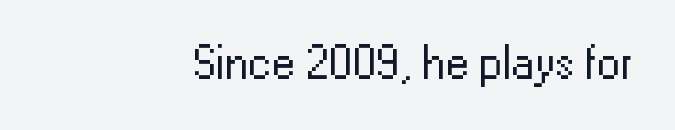
Students, note that the glyphs here touch the page at normal intervals. Descenders hang freely into open space. A typesetter would mark this as roman, not italic. Weight class: somewhere from thin through regular. The rendering uses natural spacing where letterforms have individual widths.
